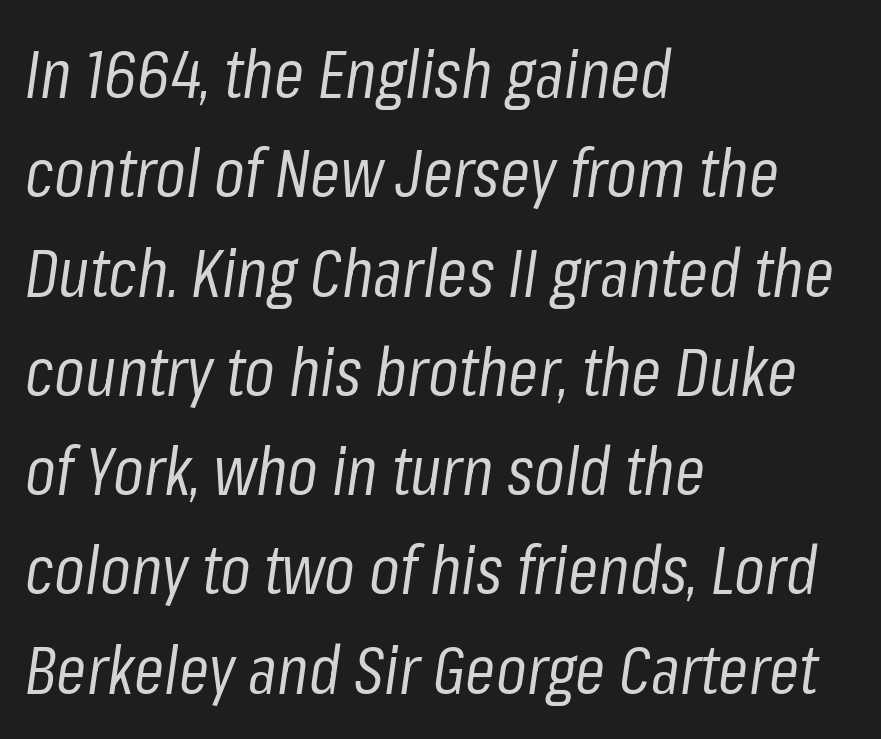
The passage shown is not bold in any degree. All the whitespace from short lines collects on the right. Is the letter spacing exaggerated? No — it looks like the ordinary default. Honestly, there is no underline to notice here at all.
